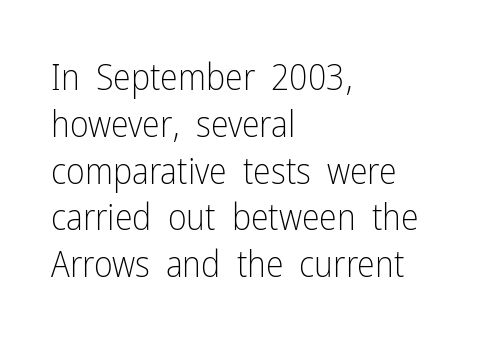
Nothing sits at the stroke ends, so this counts as sans-serif. Unlike italic type, these characters show no tilt at all. Rows of type keep a routine distance in the vertical direction. The passage shown is typed in a proportional face where columns would drift. The strokes carry an ordinary text weight at most.
